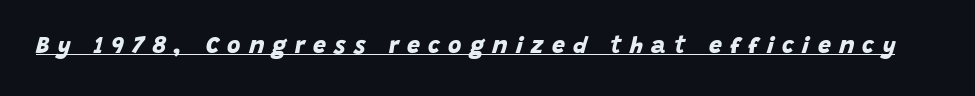
The image shows 23 px bold type; set unusually wide letter spacing (+0.36 em), underlined.
